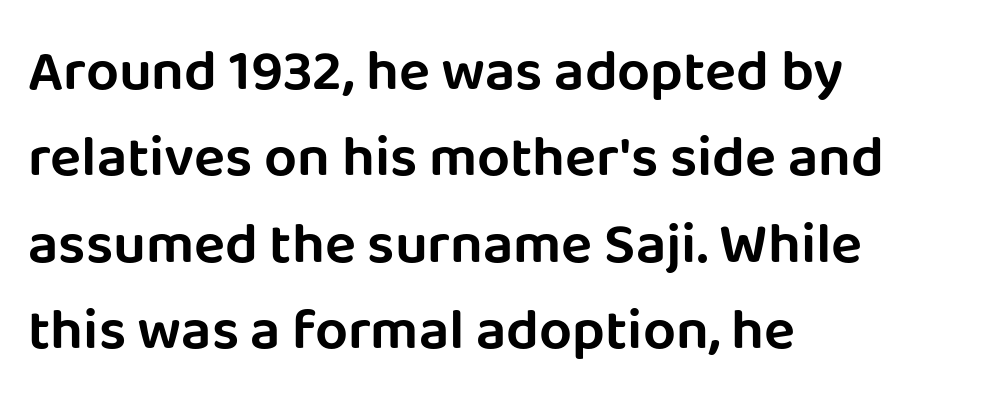
{"serif": "no", "italic": "no", "width": "normal", "stroke_contrast": "low", "x_height": "large", "monospaced": "no", "underline": "no", "align": "left", "line_spacing": "normal", "line_spacing_ratio": 1.49, "letter_spacing": "normal", "letter_spacing_em": 0.0, "glyph_px": 58}
